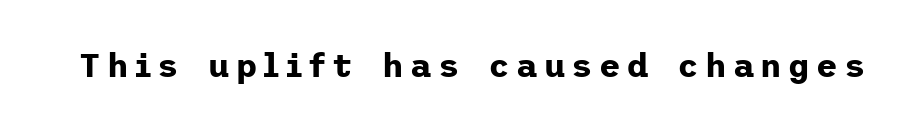
The image shows 33 px bold sans-serif type, upright; set not underlined; low stroke contrast and a medium x-height.
